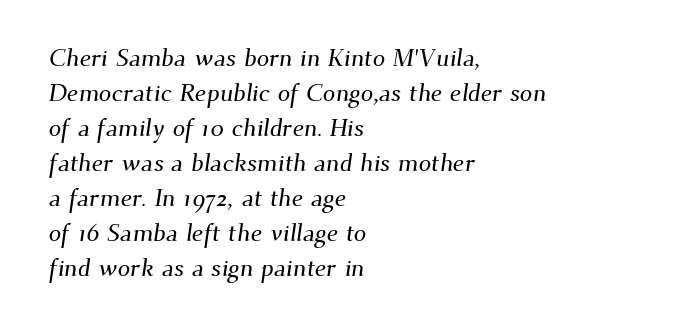
The space beneath each line is pristine and unruled. Short and long lines alike share a common starting point at left. Interline gaps are of average width in this sample. The type is set solid horizontally, with unmodified tracking.
